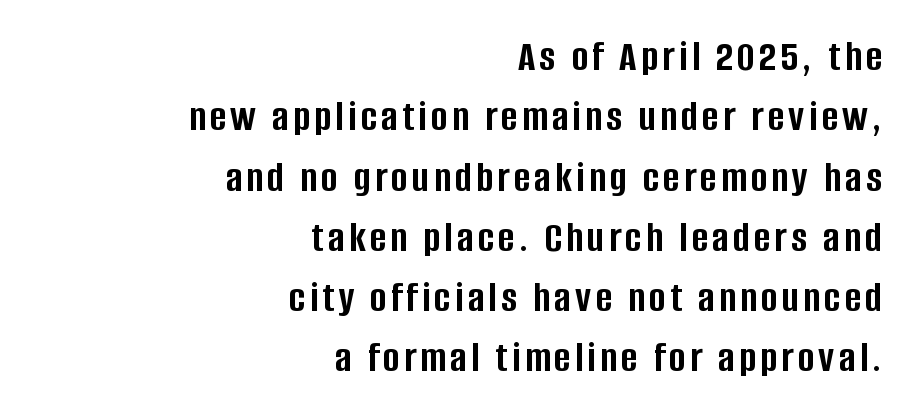
Leading matches the norm, producing a regular column. The compositor pushed each line to the right boundary. The letters stand straight up with perfectly vertical stems. Underlining? Definitely not there. Note: no serifs on the glyphs.
